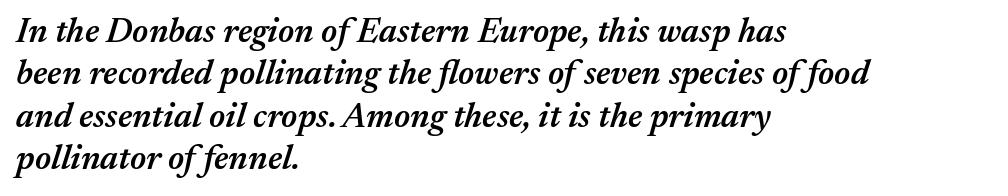
The image shows 35 px semibold type, italic (leaning right); set left-aligned, line spacing 1.21x, normal letter spacing, not underlined; medium stroke contrast and a medium x-height.
